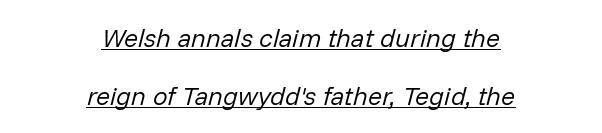
{"italic": "yes", "lean": "right", "slant_degrees": 14, "bold": "no", "underline": "yes", "align": "center", "line_spacing": "loose", "line_spacing_ratio": 2.23, "letter_spacing": "normal", "letter_spacing_em": 0.0, "glyph_px": 26}
